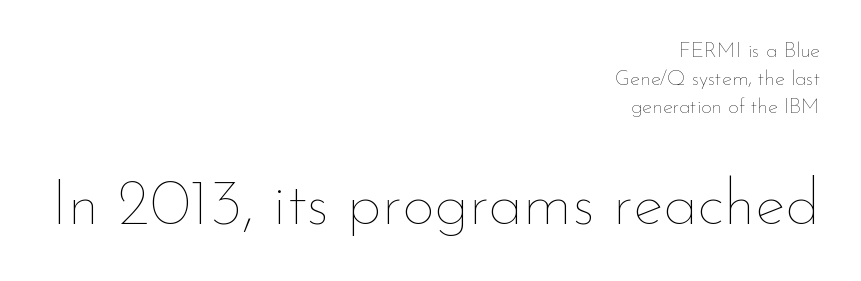
The image shows 64 px thin type, upright; set right-aligned, normal line spacing (1.33x), normal letter spacing, not underlined; the second (bottom) block is 3.05x larger; low stroke contrast and a small x-height.
